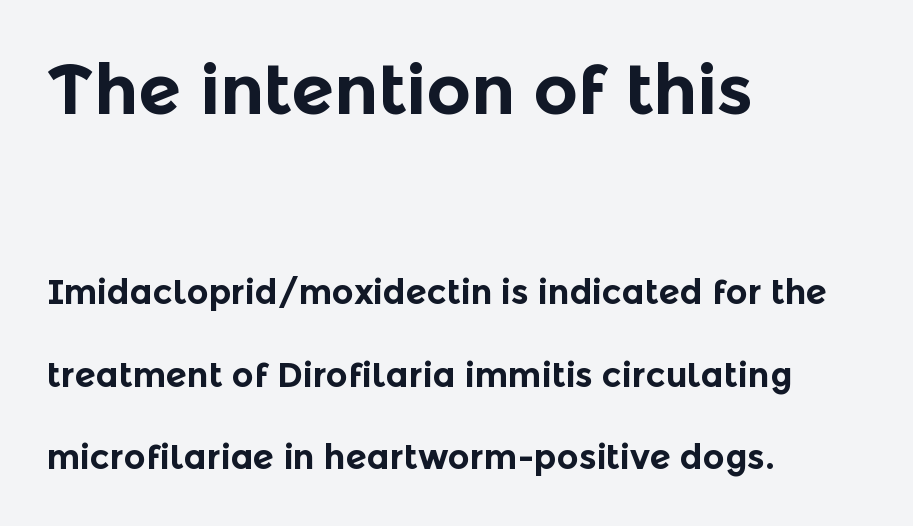
{"serif": "no", "italic": "no", "bold": "yes", "weight": "bold", "width": "normal", "x_height": "medium", "monospaced": "no", "underline": "no", "align": "left", "line_spacing": "loose", "line_spacing_ratio": 2.44, "letter_spacing": "normal", "letter_spacing_em": 0.0, "larger_block": "first", "size_ratio": 2.03, "glyph_px": 69}
